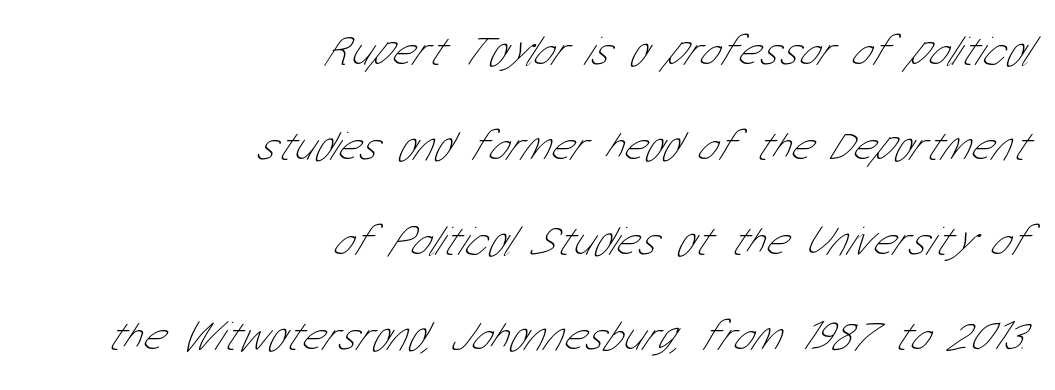
Q: Is the text bold? A: No.
Q: Is the typeface a serif or a sans-serif typeface? A: Sans-serif.
Q: Is the text underlined? A: No.
Q: How is the paragraph aligned? A: Right-aligned.
Q: Is the spacing between letters normal or unusually wide? A: Normal.
Q: Is the spacing between lines tight, normal or loose? A: Loose.
Q: Width (condensed, normal, or wide)? A: Condensed.
Q: Stroke contrast? A: Low.
Q: x-height? A: Medium.
Q: Monospaced? A: No.
